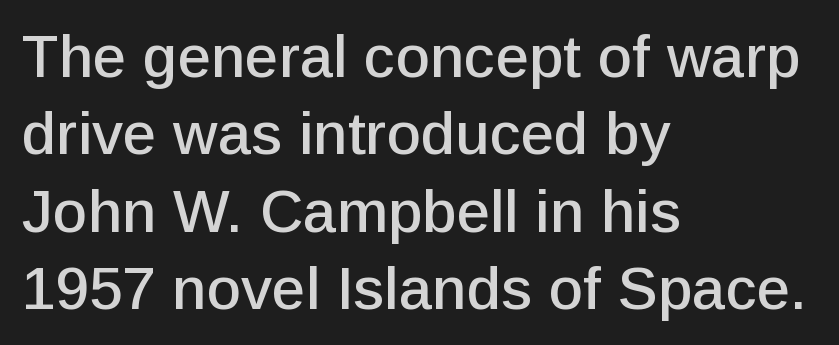
How are the letters spaced? Ordinarily, with no added tracking. Descenders hang freely into open space. A typesetter would mark this as roman, not italic. Every row of glyphs begins at an identical x-position on the left. Letterform terminals end flat and unadorned throughout the passage.
